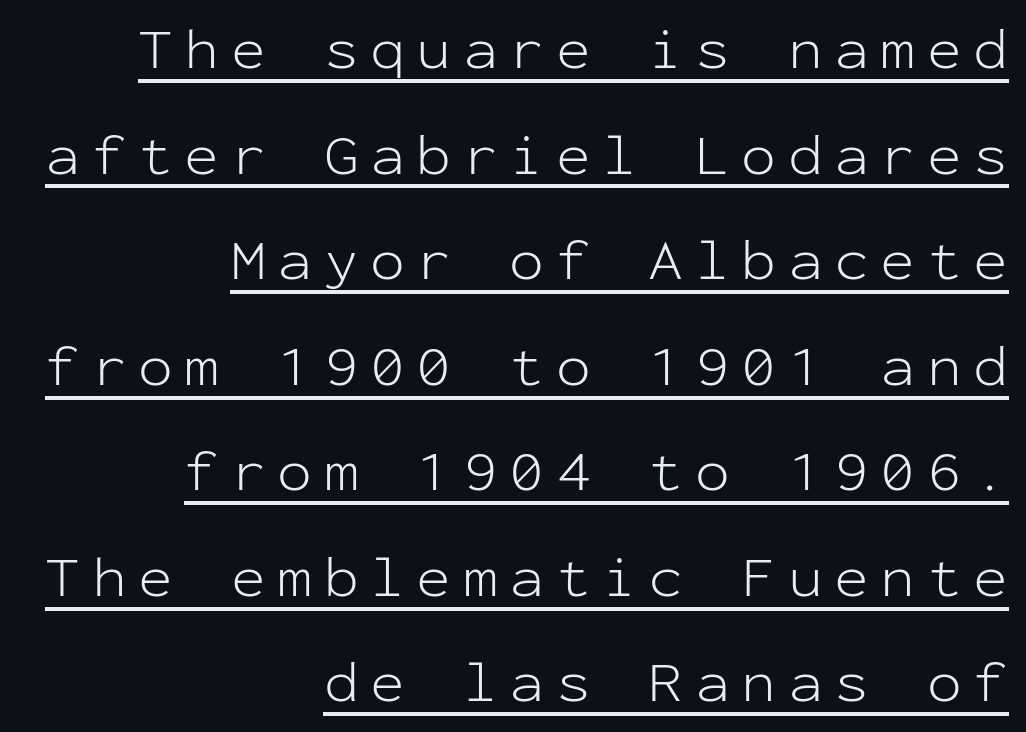
{"serif": "no", "italic": "no", "bold": "no", "weight": "light", "width": "normal", "stroke_contrast": "low", "x_height": "medium", "monospaced": "yes", "underline": "yes", "align": "right", "line_spacing_ratio": 1.82, "letter_spacing": "wide", "letter_spacing_em": 0.2, "glyph_px": 58}
